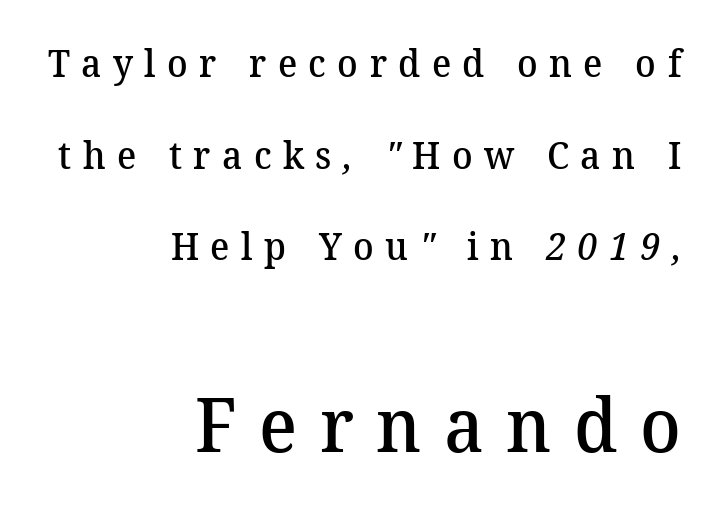
Stroke terminals: seriffed. Layout note: lines flush right. Looks like regular typesetting: each glyph gets only the width it needs. Leading is clearly above the norm, producing a sparse column. Size contrast runs from small at the top to large at the bottom. On the weight axis this lands at semibold, roughly 600.
